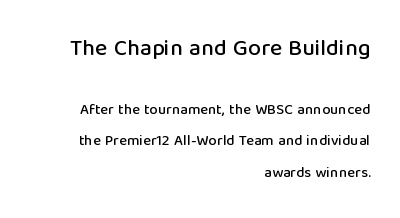
Q: Is the text italic (slanted)? A: No, it is upright.
Q: Is the text underlined? A: No.
Q: How is the paragraph aligned? A: Right-aligned.
Q: Is the spacing between letters normal or unusually wide? A: Normal.
Q: Is the spacing between lines tight, normal or loose? A: Loose.
Q: Which block of text is set in a larger size, the first (top) or the second (bottom)? A: The first (top) one.
